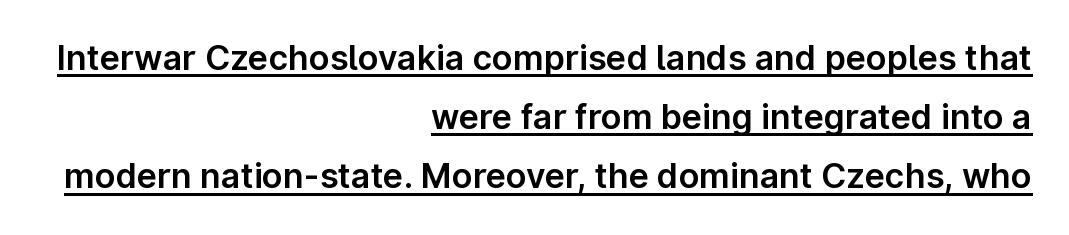
Type style note: lacks serifs. Do the characters align in a grid? No, the font is proportional. Spacing between characters is what you'd get straight out of the box. You can tell it's not italic because the verticals are truly vertical. The ragged edge is on the left, which tells us the setting is flush right. Somebody hit Ctrl+U on this one — the words are underlined.
